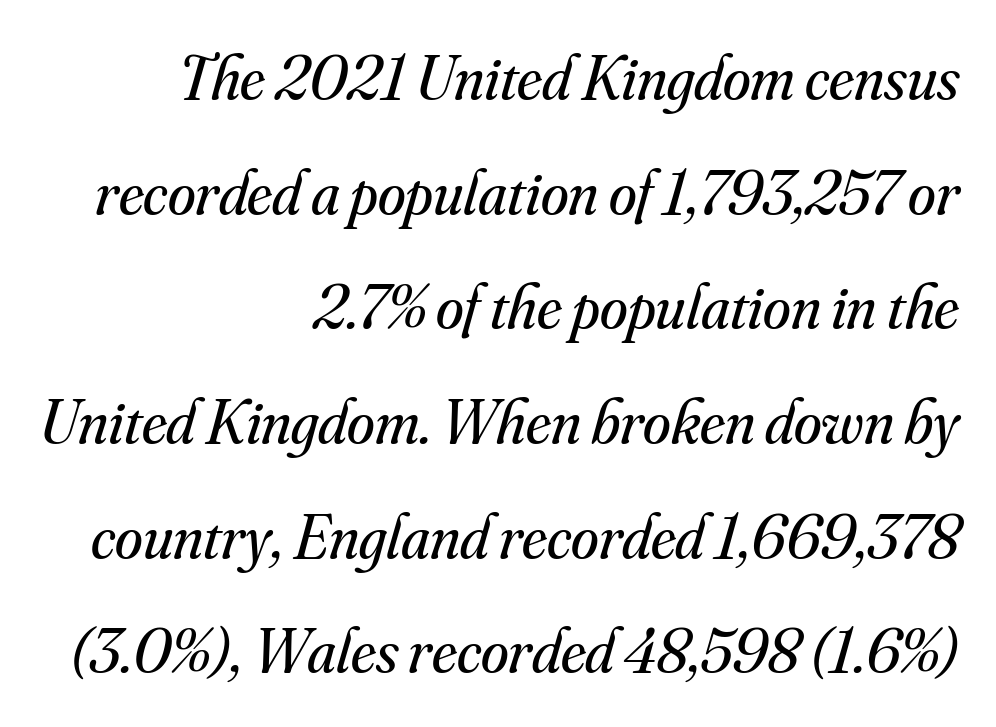
Q: Is the text bold? A: No.
Q: Is the text italic (slanted)? A: Yes, it leans right by about 16 degrees.
Q: Is the typeface a serif or a sans-serif typeface? A: Serif.
Q: Is the text underlined? A: No.
Q: How is the paragraph aligned? A: Right-aligned.
Q: Is the spacing between letters normal or unusually wide? A: Normal.
Q: Width (condensed, normal, or wide)? A: Normal.
Q: Stroke contrast? A: Medium.
Q: x-height? A: Small.
Q: Monospaced? A: No.
